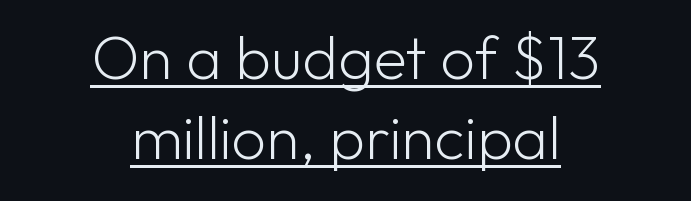
Q: Is the text bold? A: No.
Q: Is the text italic (slanted)? A: No, it is upright.
Q: Is the typeface a serif or a sans-serif typeface? A: Sans-serif.
Q: Is the text underlined? A: Yes.
Q: How is the paragraph aligned? A: Centered.
Q: Is the spacing between letters normal or unusually wide? A: Normal.
Q: Is the spacing between lines tight, normal or loose? A: Normal.
Q: Width (condensed, normal, or wide)? A: Normal.
Q: Stroke contrast? A: Low.
Q: x-height? A: Medium.
Q: Monospaced? A: No.
